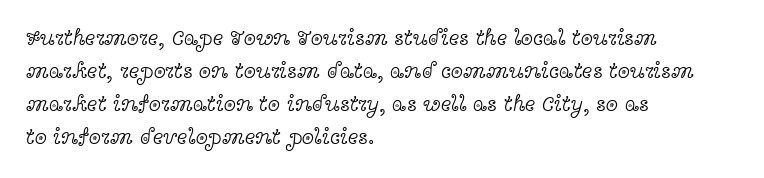
{"italic": "no", "bold": "no", "underline": "no", "align": "left", "line_spacing": "normal", "line_spacing_ratio": 1.5, "letter_spacing": "normal", "letter_spacing_em": 0.0, "glyph_px": 22}
